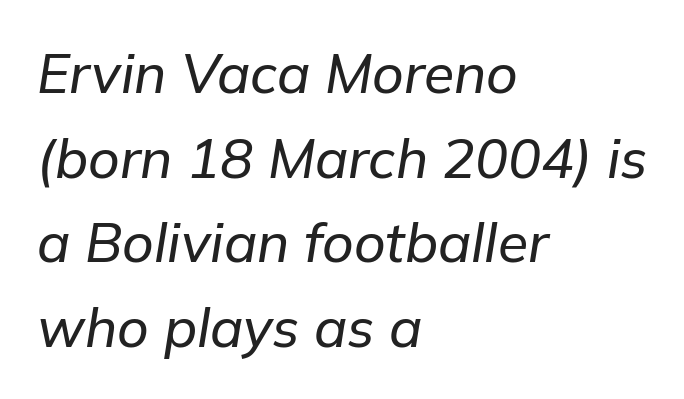
{"italic": "yes", "lean": "right", "slant_degrees": 9, "width": "normal", "stroke_contrast": "low", "x_height": "medium", "monospaced": "no", "underline": "no", "align": "left", "line_spacing": "normal", "line_spacing_ratio": 1.54, "letter_spacing": "normal", "letter_spacing_em": 0.0, "glyph_px": 55}
